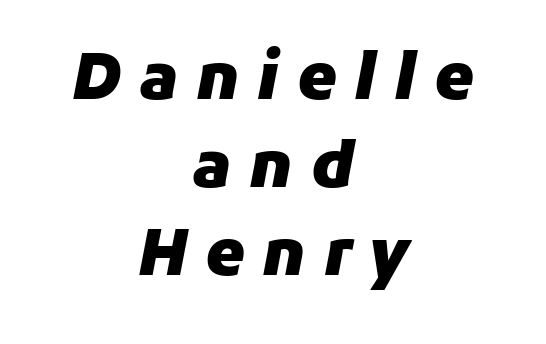
The image shows 63 px heavy type, italic (leaning right); set centered, normal line spacing (1.4x), unusually wide letter spacing (+0.28 em), not underlined; low stroke contrast and a medium x-height.
